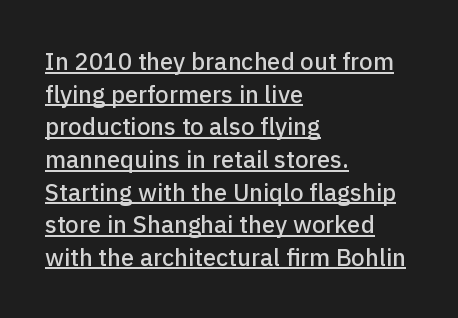
The image shows 24 px text type, upright; set left-aligned, normal line spacing (1.36x), normal letter spacing, underlined.
